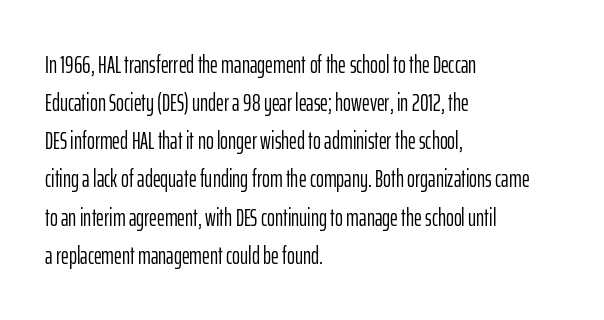
Q: Is the text bold? A: No.
Q: Is the text italic (slanted)? A: No, it is upright.
Q: Is the text underlined? A: No.
Q: How is the paragraph aligned? A: Left-aligned.
Q: Is the spacing between letters normal or unusually wide? A: Normal.
Q: Is the spacing between lines tight, normal or loose? A: Normal.
